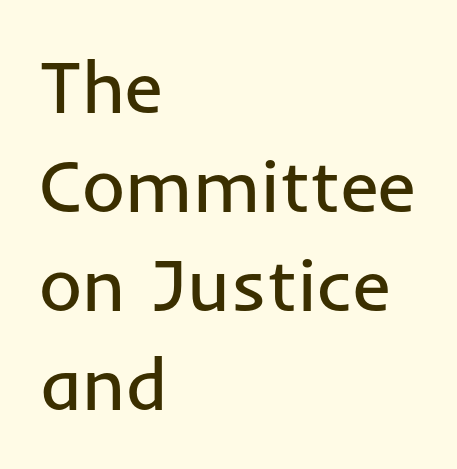
{"serif": "no", "italic": "no", "bold": "no", "weight": "regular", "width": "normal", "stroke_contrast": "low", "x_height": "medium", "monospaced": "no", "underline": "no", "align": "left", "line_spacing": "normal", "line_spacing_ratio": 1.34, "letter_spacing": "normal", "letter_spacing_em": 0.0, "glyph_px": 74}
